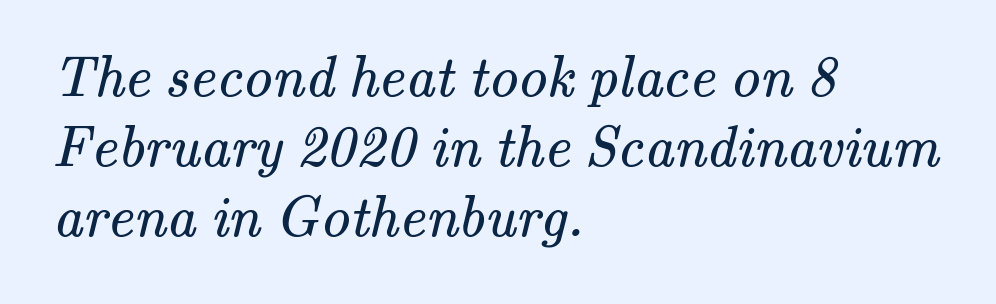
The image shows 58 px regular-weight serif type; set left-aligned, line spacing 1.21x, normal letter spacing, not underlined; medium stroke contrast and a small x-height.
